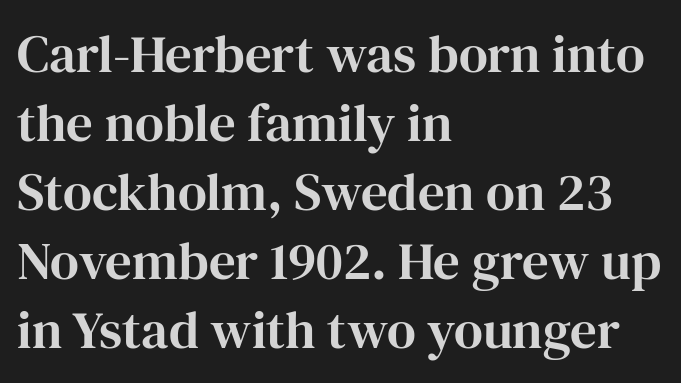
A serif font was chosen for this passage. Regarding leading, the lines here are spaced in the standard way. Line starts are locked; line ends wander. This is the regular roman posture of the typeface. Descenders are the only things crossing below the line. Compared with typical body copy, the letter spacing here is the same.
